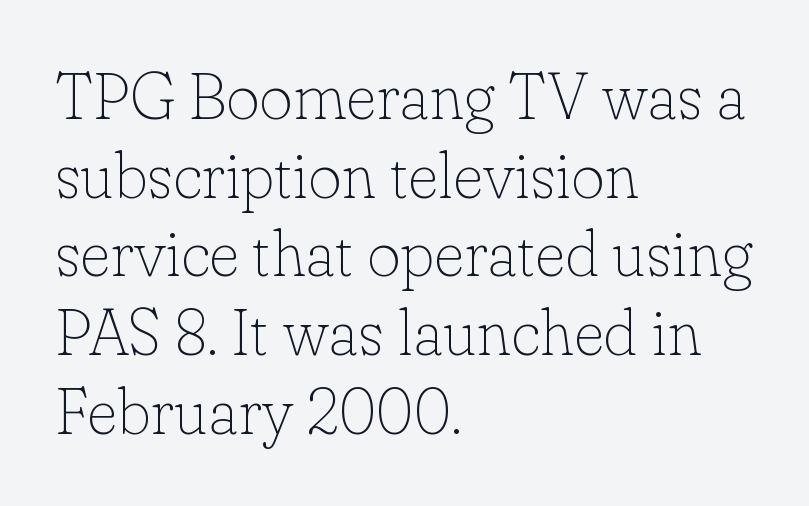
{"serif": "yes", "italic": "no", "bold": "no", "weight": "thin", "width": "normal", "stroke_contrast": "low", "x_height": "small", "monospaced": "no", "underline": "no", "align": "left", "line_spacing_ratio": 1.21, "letter_spacing": "normal", "letter_spacing_em": 0.0, "glyph_px": 65}
